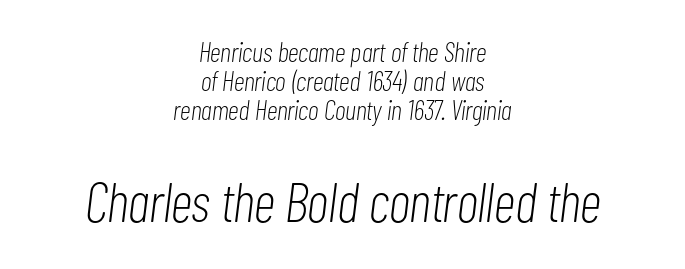
The image shows 56 px light, condensed type, italic (leaning right); set centered, tight line spacing (1.04x), normal letter spacing, not underlined; the second (bottom) block is 2.0x larger; low stroke contrast and a medium x-height.
